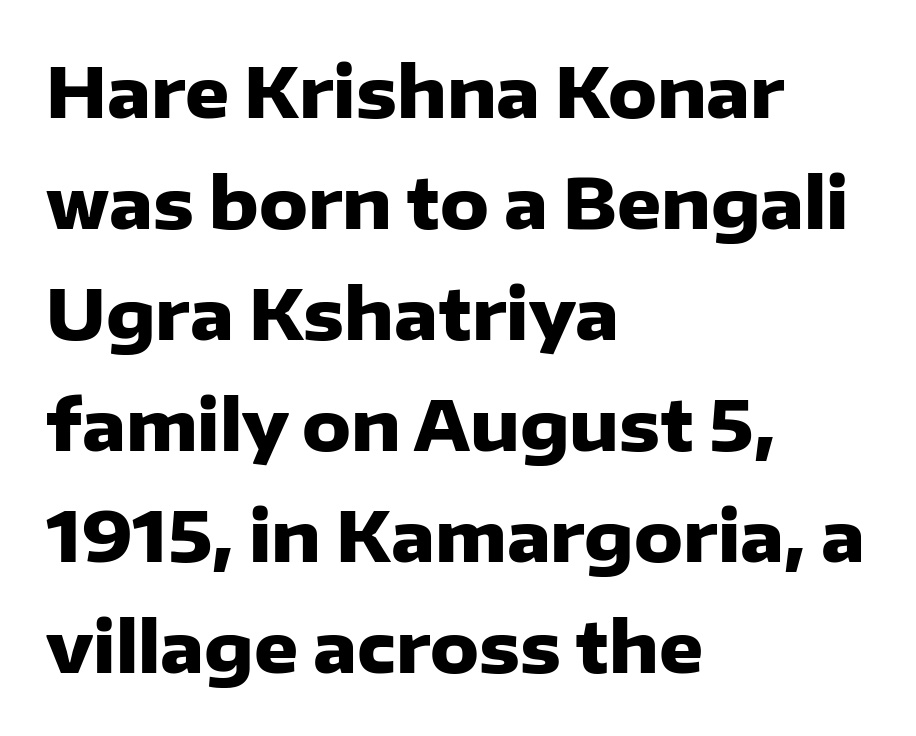
The axis of the letterforms is exactly vertical. Between one letter and the next there's only the usual sliver of space. What's the leading like? Ordinary, nothing unusual. The face used here has the dense, thick strokes of a bold.
